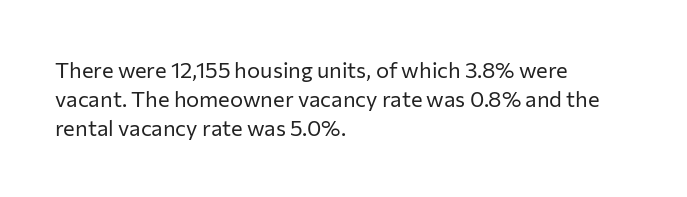
Q: Is the text bold? A: No.
Q: Is the text italic (slanted)? A: No, it is upright.
Q: Is the text underlined? A: No.
Q: How is the paragraph aligned? A: Left-aligned.
Q: Is the spacing between letters normal or unusually wide? A: Normal.
Q: Is the spacing between lines tight, normal or loose? A: Normal.
